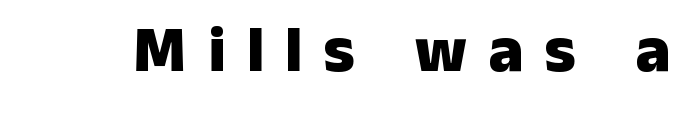
Q: Is the text bold? A: Yes.
Q: Is the text italic (slanted)? A: No, it is upright.
Q: Is the typeface a serif or a sans-serif typeface? A: Sans-serif.
Q: Is the text underlined? A: No.
Q: Is the spacing between letters normal or unusually wide? A: Unusually wide.
Q: Width (condensed, normal, or wide)? A: Normal.
Q: Stroke contrast? A: Low.
Q: x-height? A: Medium.
Q: Monospaced? A: No.
